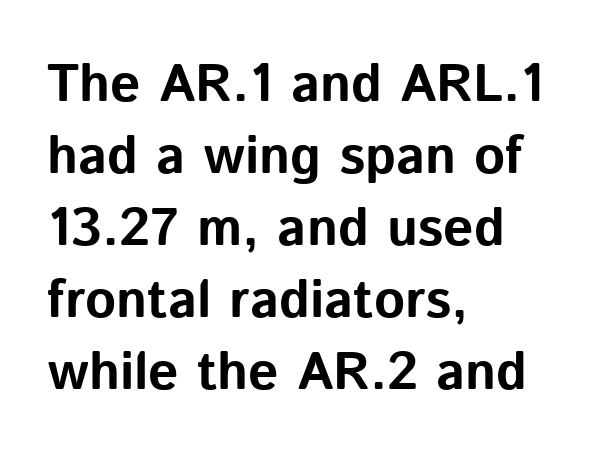
The image shows 53 px bold sans-serif type, upright; set left-aligned, normal line spacing (1.36x), normal letter spacing, not underlined; low stroke contrast and a medium x-height.
